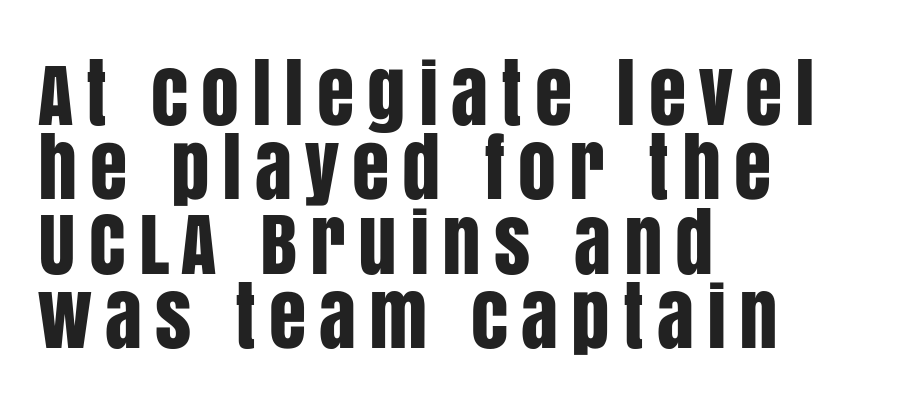
Line beginnings align vertically; line endings do not. Note the varied advance widths — an 'i' is clearly narrower than an 'm'. Notice how descenders almost collide with the ascenders below — that's tight leading. No word sits above an underline. The typography opts for an upright posture over an oblique one. What kind of face is this? One without serifs — a sans.
